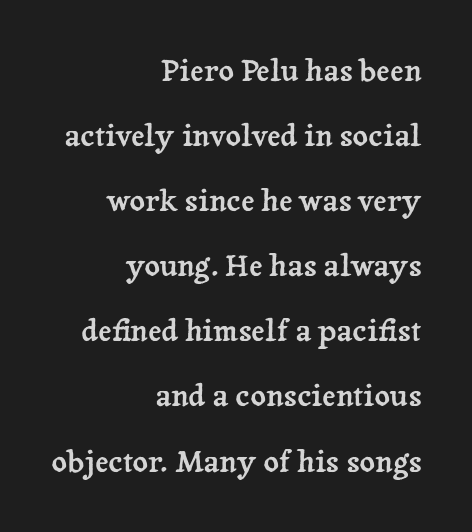
Note: serifs present on the glyphs. Looks like regular typesetting: each glyph gets only the width it needs. Typeset ragged left — the right edge is the straight one. Descenders hang freely into open space. Is there much room between lines? Yes — plenty of vertical air separates them.
